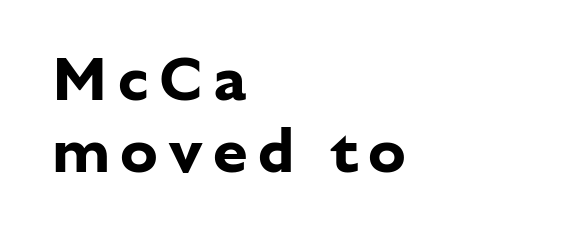
The image shows 63 px bold sans-serif type, upright; set left-aligned, tight line spacing (1.14x), not underlined; low stroke contrast and a medium x-height.
